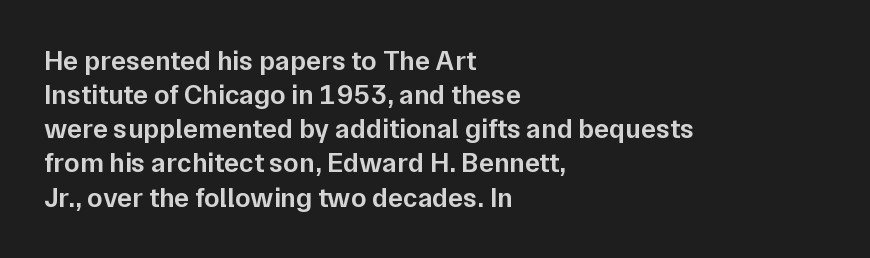
{"serif": "no", "italic": "no", "bold": "semi", "weight": "semibold", "width": "normal", "stroke_contrast": "low", "x_height": "medium", "monospaced": "no", "underline": "no", "align": "left", "line_spacing_ratio": 1.22, "letter_spacing": "normal", "letter_spacing_em": 0.0, "glyph_px": 28}
